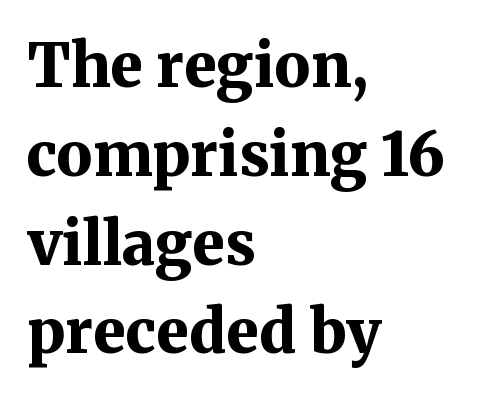
Characters follow at the spacing the type designer built in. The lettering holds an erect, upright posture throughout. Weight check: bold — yes, fully. Interline gaps are of average width in this sample.
